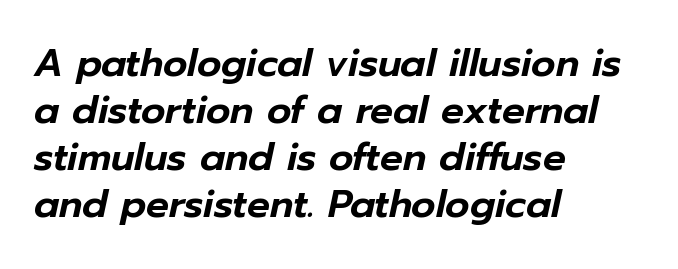
Horizontally, the lines are justified to the leading edge only. The horizontal fit of the characters is conventional and even. The passage shown is not underscored anywhere. These lines are rendered in a variable-pitch font. Posture: slanted.
